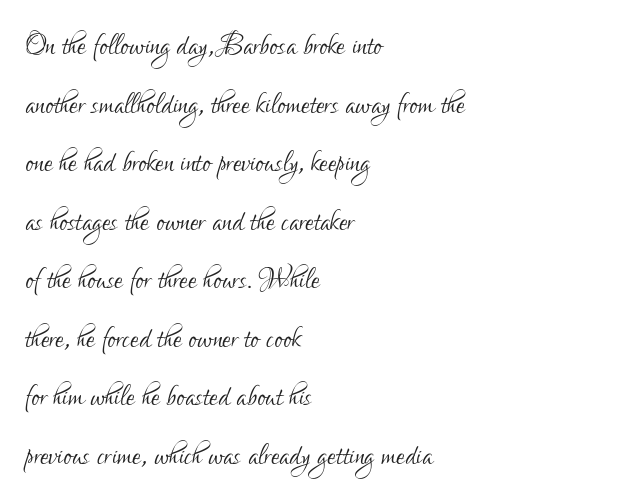
Q: Is the text bold? A: No.
Q: Is the text italic (slanted)? A: Yes.
Q: Is the typeface a serif or a sans-serif typeface? A: Sans-serif.
Q: Is the text underlined? A: No.
Q: How is the paragraph aligned? A: Left-aligned.
Q: Is the spacing between letters normal or unusually wide? A: Normal.
Q: Is the spacing between lines tight, normal or loose? A: Normal.
Q: Width (condensed, normal, or wide)? A: Condensed.
Q: Stroke contrast? A: Low.
Q: x-height? A: Small.
Q: Monospaced? A: No.
